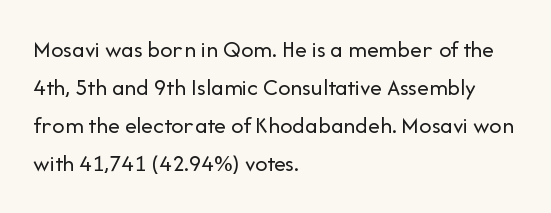
{"italic": "no", "bold": "no", "underline": "no", "align": "left", "line_spacing": "normal", "line_spacing_ratio": 1.59, "letter_spacing": "normal", "letter_spacing_em": 0.0, "glyph_px": 24}
